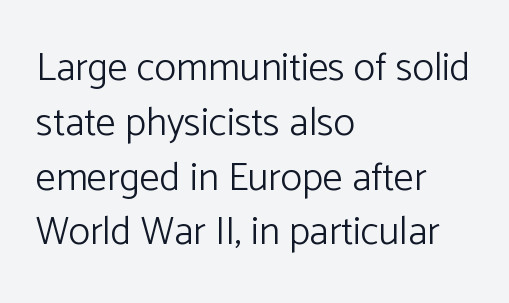
Q: Is the text bold? A: No.
Q: Is the text italic (slanted)? A: No, it is upright.
Q: Is the typeface a serif or a sans-serif typeface? A: Sans-serif.
Q: Is the text underlined? A: No.
Q: How is the paragraph aligned? A: Left-aligned.
Q: Is the spacing between letters normal or unusually wide? A: Normal.
Q: Is the spacing between lines tight, normal or loose? A: Normal.
Q: Width (condensed, normal, or wide)? A: Normal.
Q: Stroke contrast? A: Low.
Q: x-height? A: Medium.
Q: Monospaced? A: No.
